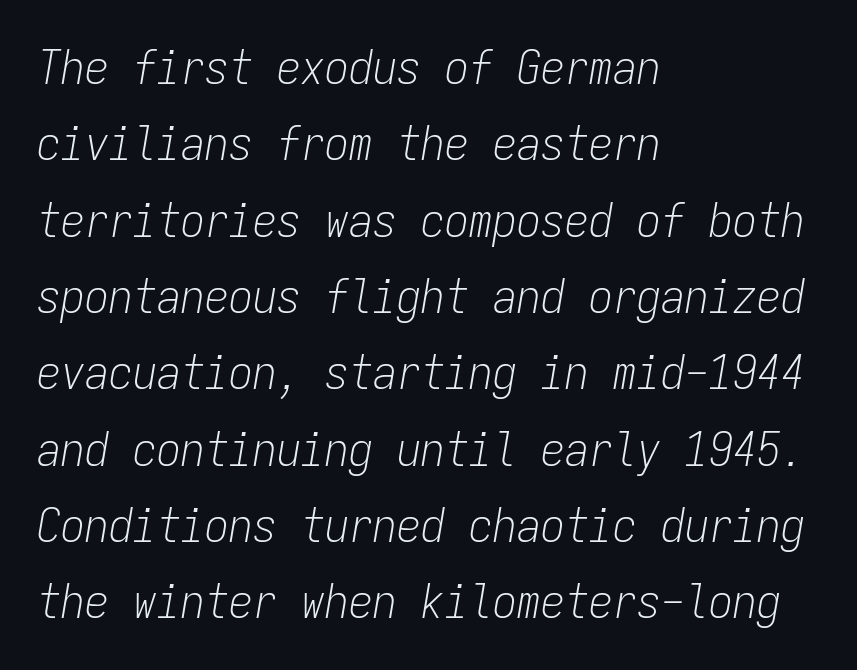
The image shows 48 px light, condensed type, italic (leaning right), monospaced; set left-aligned, normal line spacing (1.59x), normal letter spacing, not underlined; low stroke contrast and a medium x-height.
